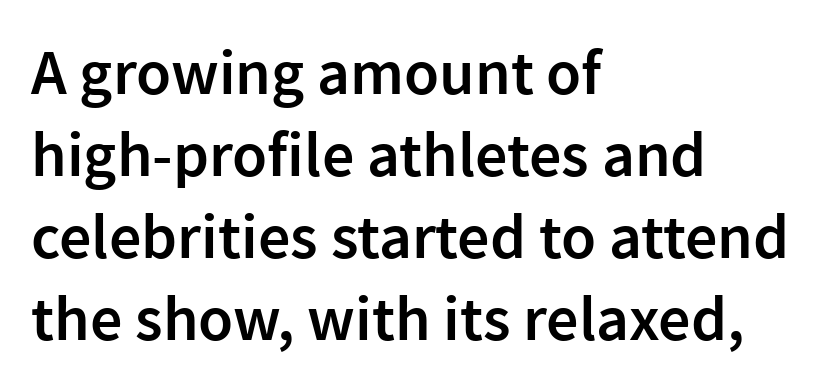
{"serif": "no", "italic": "no", "bold": "semi", "weight": "semibold", "width": "normal", "x_height": "medium", "monospaced": "no", "underline": "no", "align": "left", "line_spacing": "normal", "line_spacing_ratio": 1.28, "letter_spacing": "normal", "letter_spacing_em": 0.0, "glyph_px": 64}
